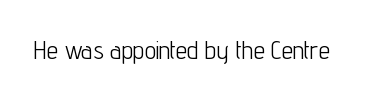
Q: Is the text bold? A: No.
Q: Is the text italic (slanted)? A: No, it is upright.
Q: Is the text underlined? A: No.
Q: Is the spacing between letters normal or unusually wide? A: Normal.
